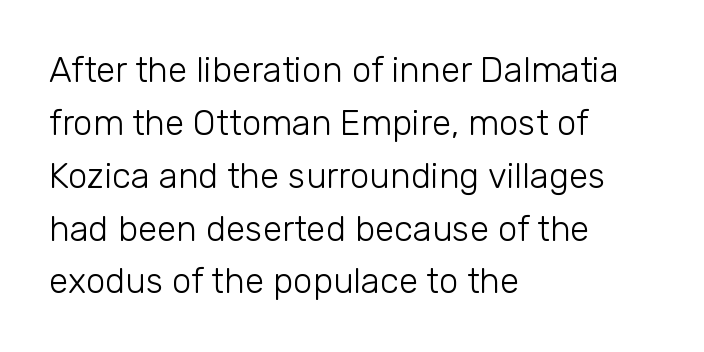
{"serif": "no", "italic": "no", "bold": "no", "weight": "light", "width": "normal", "stroke_contrast": "low", "x_height": "medium", "monospaced": "no", "underline": "no", "align": "left", "line_spacing": "normal", "line_spacing_ratio": 1.51, "letter_spacing": "normal", "letter_spacing_em": 0.0, "glyph_px": 35}
